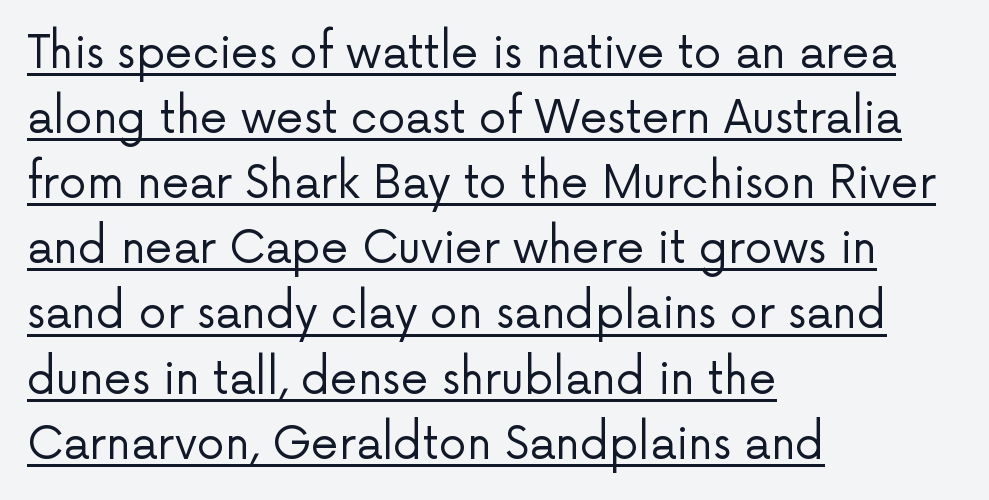
The image shows 44 px regular-weight sans-serif type, upright; set left-aligned, normal line spacing (1.48x), normal letter spacing, underlined; low stroke contrast and a medium x-height.
